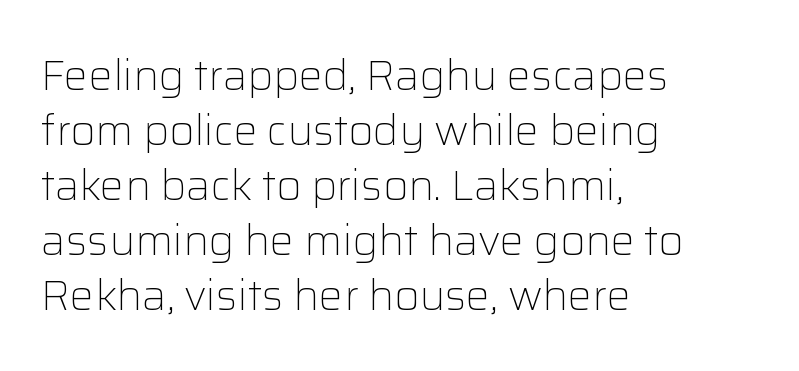
Q: Is the text bold? A: No.
Q: Is the text italic (slanted)? A: No, it is upright.
Q: Is the typeface a serif or a sans-serif typeface? A: Sans-serif.
Q: Is the text underlined? A: No.
Q: How is the paragraph aligned? A: Left-aligned.
Q: Is the spacing between letters normal or unusually wide? A: Normal.
Q: Is the spacing between lines tight, normal or loose? A: Normal.
Q: Width (condensed, normal, or wide)? A: Normal.
Q: Stroke contrast? A: Low.
Q: x-height? A: Medium.
Q: Monospaced? A: No.
